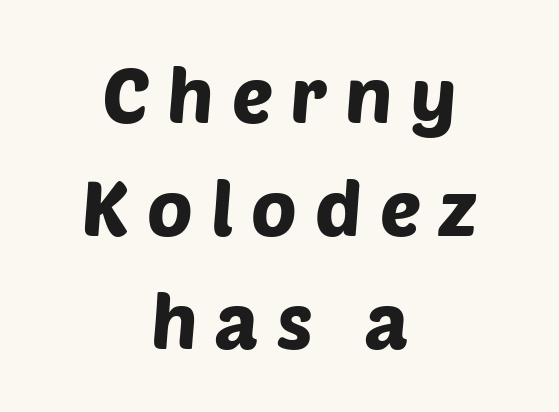
How would I describe the line gaps? Plain and ordinary. The passage shown is typeset with a sans-serif family. The rendering positions every line midway between the sides. The letterforms stand isolated, each surrounded by extra space. Proportional: the letters do not fall into vertical columns.
